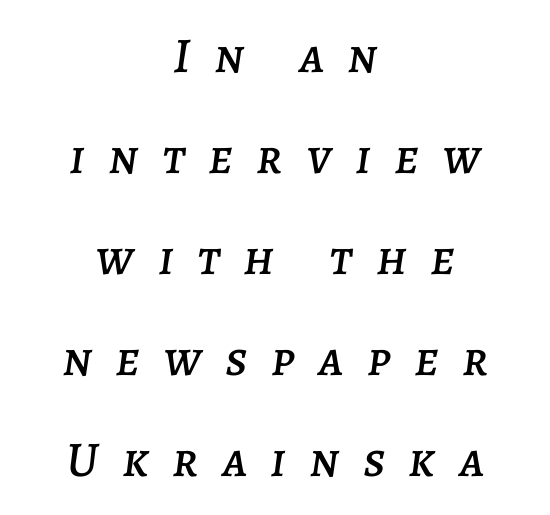
Line spacing here is loose. Each line is balanced around a shared central axis. Anything drawn beneath the words? Only blank space. In terms of posture, this sample is oblique. Do the characters align in a grid? No, the font is proportional. Observe the wide spacing: letters keep a clear distance from each other.
